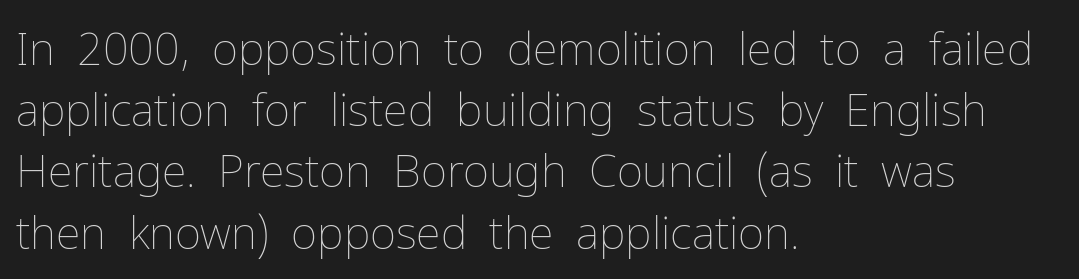
Teacher's note: observe the even left margin — that is flush-left alignment. Decoration check: the copy has no underline. Note the varied advance widths — an 'i' is clearly narrower than an 'm'. Is the letter spacing exaggerated? No — it looks like the ordinary default. Interline gaps are of average width in this sample.
